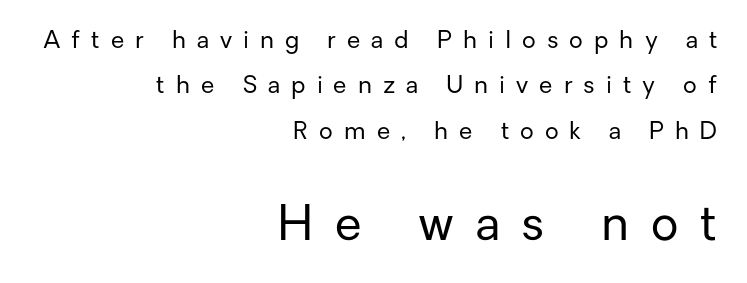
Q: Is the text bold? A: No.
Q: Is the text italic (slanted)? A: No, it is upright.
Q: Is the typeface a serif or a sans-serif typeface? A: Sans-serif.
Q: Is the text underlined? A: No.
Q: How is the paragraph aligned? A: Right-aligned.
Q: Is the spacing between letters normal or unusually wide? A: Unusually wide.
Q: Which block of text is set in a larger size, the first (top) or the second (bottom)? A: The second (bottom) one.
Q: Width (condensed, normal, or wide)? A: Normal.
Q: Stroke contrast? A: Low.
Q: x-height? A: Medium.
Q: Monospaced? A: No.
